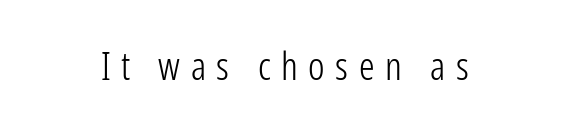
Q: Is the text bold? A: No.
Q: Is the text italic (slanted)? A: No, it is upright.
Q: Is the typeface a serif or a sans-serif typeface? A: Sans-serif.
Q: Is the text underlined? A: No.
Q: How is the paragraph aligned? A: Centered.
Q: Is the spacing between letters normal or unusually wide? A: Unusually wide.
Q: Width (condensed, normal, or wide)? A: Condensed.
Q: Stroke contrast? A: Low.
Q: x-height? A: Medium.
Q: Monospaced? A: No.
